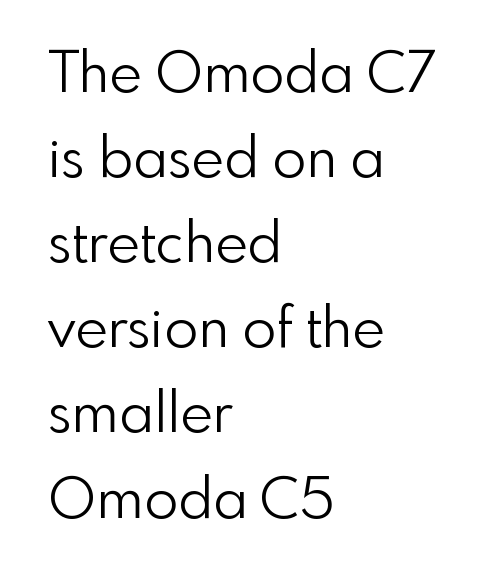
Summary of vertical rhythm: regular, with standard interline spacing. The type is set solid horizontally, with unmodified tracking. The strokes are not fattened; the text isn't bold. Bare-footed words on every line.
